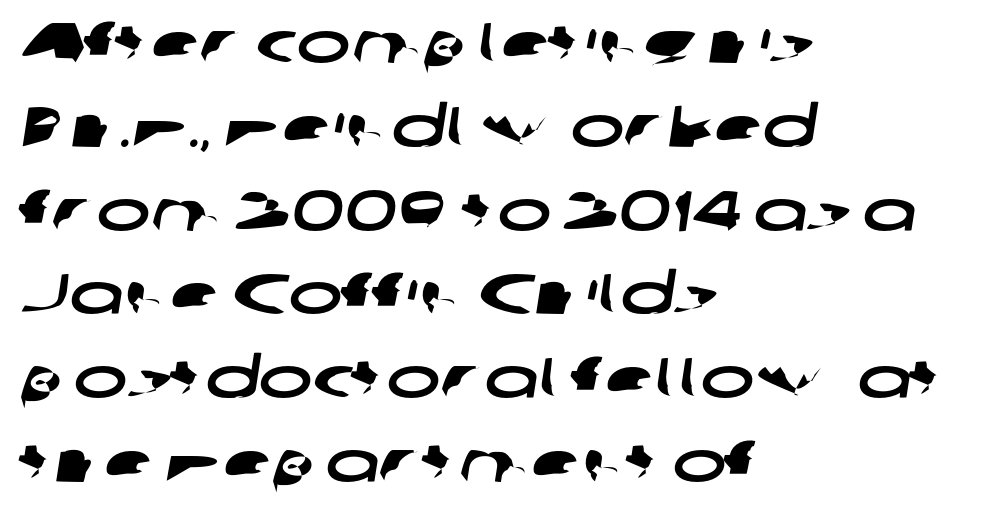
{"serif": "no", "width": "wide", "stroke_contrast": "low", "x_height": "medium", "monospaced": "no", "underline": "no", "align": "left", "line_spacing": "normal", "line_spacing_ratio": 1.47, "letter_spacing": "normal", "letter_spacing_em": 0.0, "glyph_px": 57}
